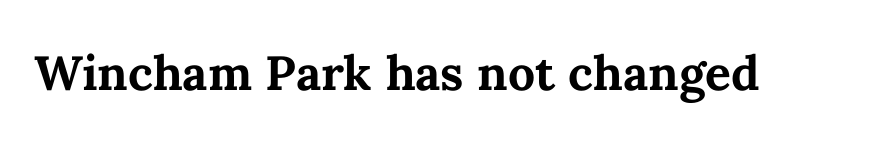
Q: Is the text bold? A: Yes.
Q: Is the text italic (slanted)? A: No, it is upright.
Q: Is the text underlined? A: No.
Q: Is the spacing between letters normal or unusually wide? A: Normal.
Q: Width (condensed, normal, or wide)? A: Normal.
Q: Stroke contrast? A: Medium.
Q: x-height? A: Medium.
Q: Monospaced? A: No.
